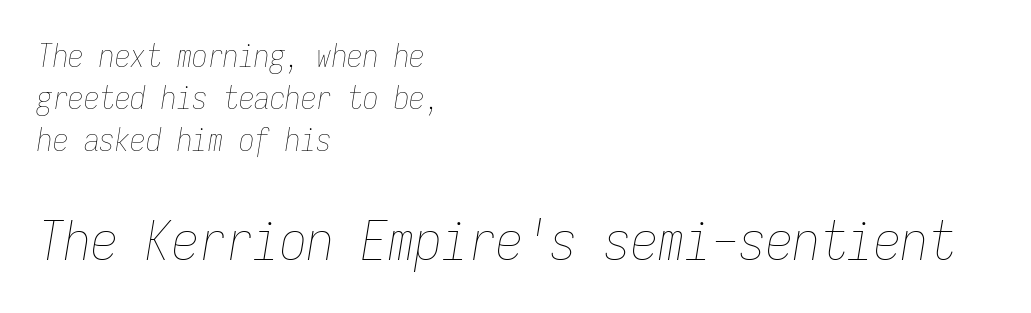
The image shows 54 px thin, condensed type, italic (leaning right), monospaced; set left-aligned, normal line spacing (1.36x), normal letter spacing, not underlined; the second (bottom) block is 1.74x larger; low stroke contrast and a medium x-height.
